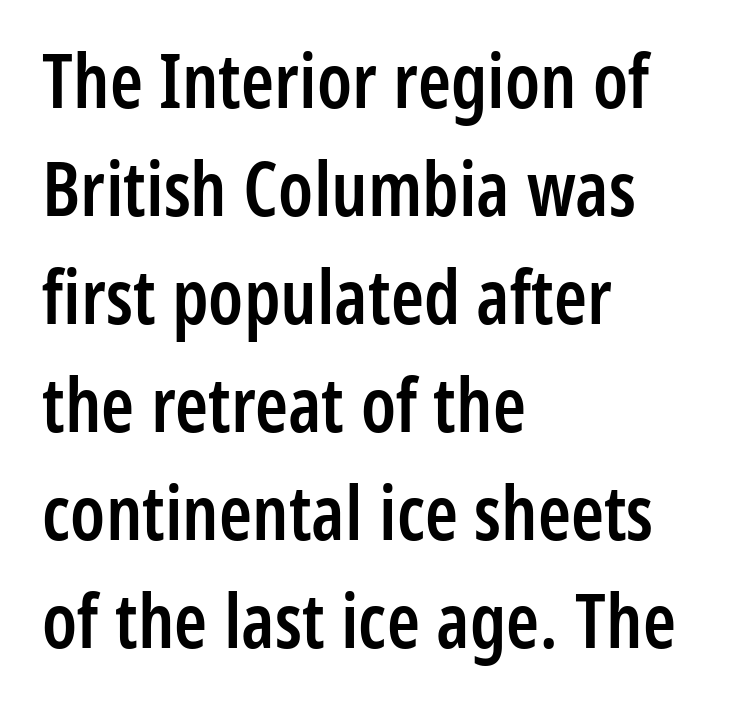
The image shows 75 px semibold, condensed sans-serif type, upright; set left-aligned, normal line spacing (1.44x), normal letter spacing, not underlined; low stroke contrast and a medium x-height.
